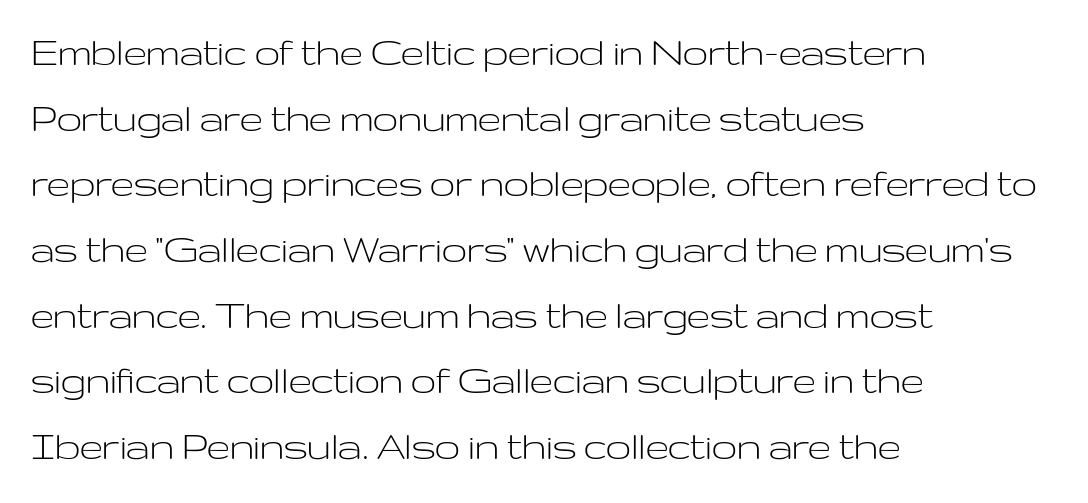
{"serif": "no", "italic": "no", "bold": "no", "weight": "light", "width": "wide", "stroke_contrast": "low", "x_height": "medium", "monospaced": "no", "underline": "no", "align": "left", "line_spacing": "normal", "line_spacing_ratio": 1.46, "letter_spacing": "normal", "letter_spacing_em": 0.0, "glyph_px": 45}
